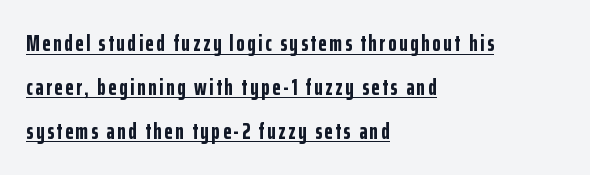
The image shows 22 px bold type, upright; set left-aligned, loose line spacing (1.99x), underlined.
